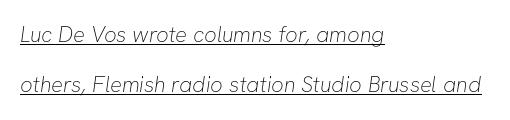
{"bold": "no", "underline": "yes", "align": "left", "line_spacing": "loose", "line_spacing_ratio": 2.28, "letter_spacing": "normal", "letter_spacing_em": 0.0, "glyph_px": 22}
